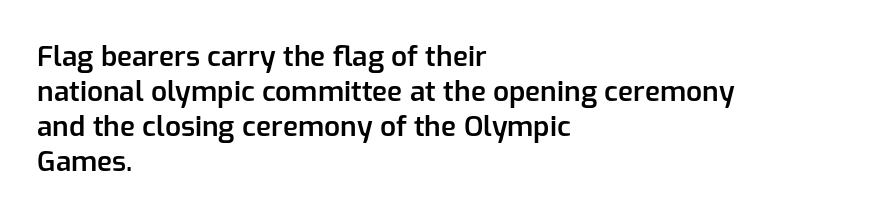
Q: Is the text bold? A: Semi-bold.
Q: Is the text italic (slanted)? A: No, it is upright.
Q: Is the typeface a serif or a sans-serif typeface? A: Sans-serif.
Q: Is the text underlined? A: No.
Q: How is the paragraph aligned? A: Left-aligned.
Q: Is the spacing between letters normal or unusually wide? A: Normal.
Q: Is the spacing between lines tight, normal or loose? A: Normal.
Q: Width (condensed, normal, or wide)? A: Normal.
Q: Stroke contrast? A: Low.
Q: x-height? A: Medium.
Q: Monospaced? A: No.
